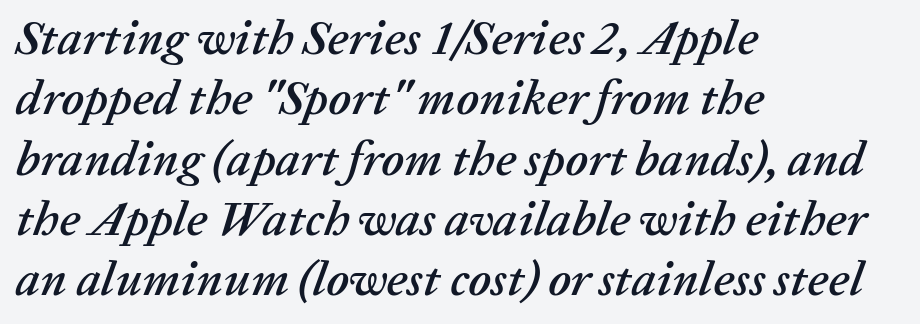
The image shows 49 px text type, italic (leaning right); set left-aligned, line spacing 1.23x, normal letter spacing, not underlined; low stroke contrast and a medium x-height.
